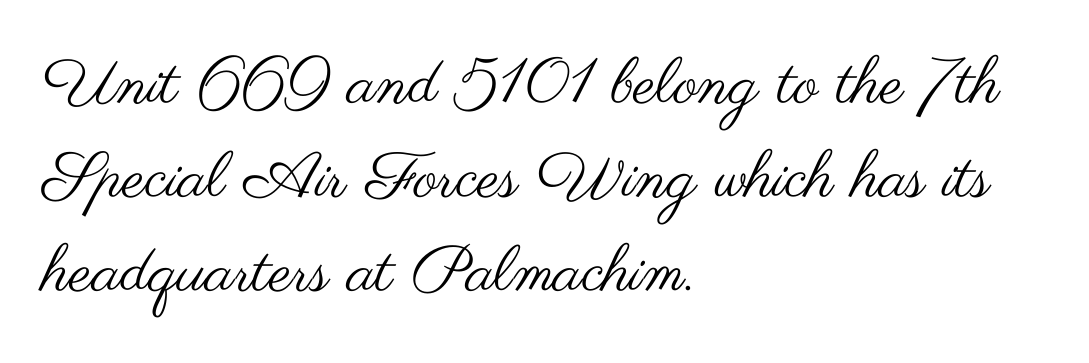
Q: Is the text bold? A: No.
Q: Is the text italic (slanted)? A: Yes.
Q: Is the typeface a serif or a sans-serif typeface? A: Sans-serif.
Q: Is the text underlined? A: No.
Q: How is the paragraph aligned? A: Left-aligned.
Q: Is the spacing between letters normal or unusually wide? A: Normal.
Q: Is the spacing between lines tight, normal or loose? A: Normal.
Q: Width (condensed, normal, or wide)? A: Wide.
Q: Stroke contrast? A: Medium.
Q: x-height? A: Small.
Q: Monospaced? A: No.
